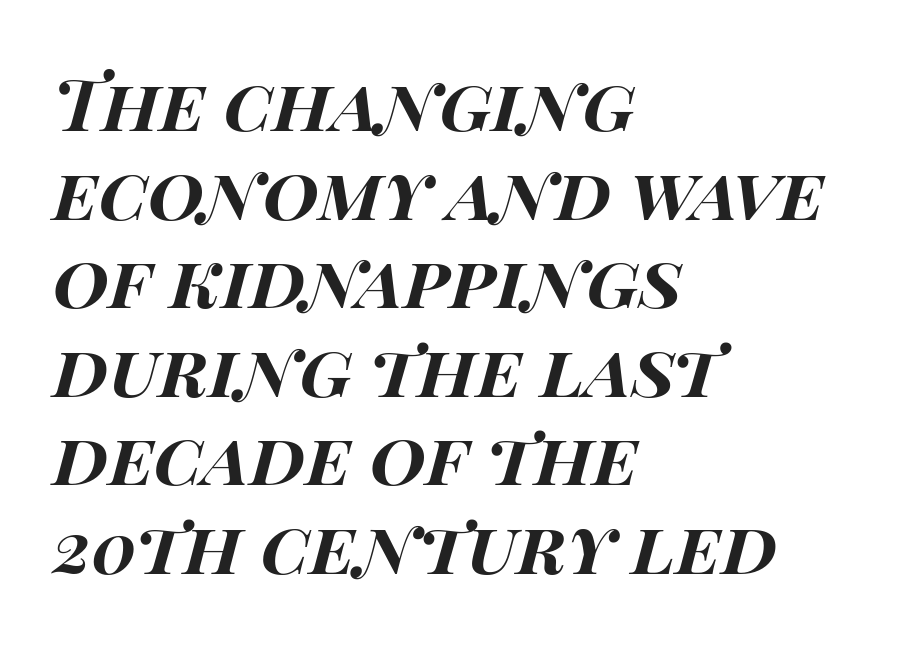
The image shows 72 px bold, wide type, italic (leaning right); set left-aligned, line spacing 1.23x, normal letter spacing, not underlined; high stroke contrast and a large x-height.
